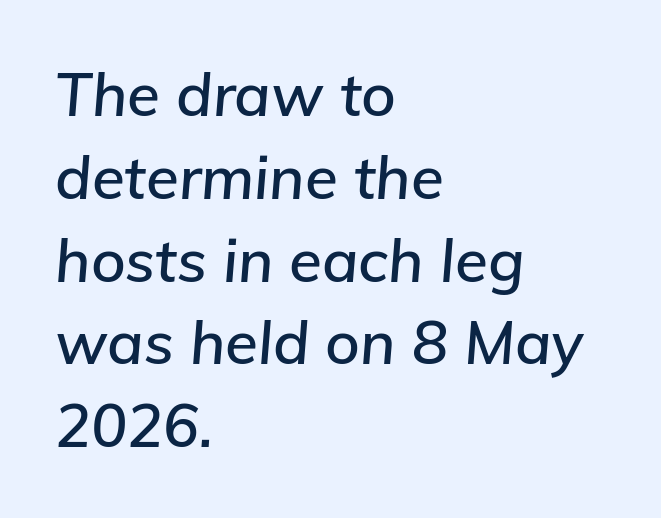
There's an unmistakable incline to the writing here. Plain, unruled lines of type. Leftover space on each line is placed entirely after the last word. Is there much room between lines? A standard amount, neither cramped nor airy. Looks like regular typesetting: each glyph gets only the width it needs.
